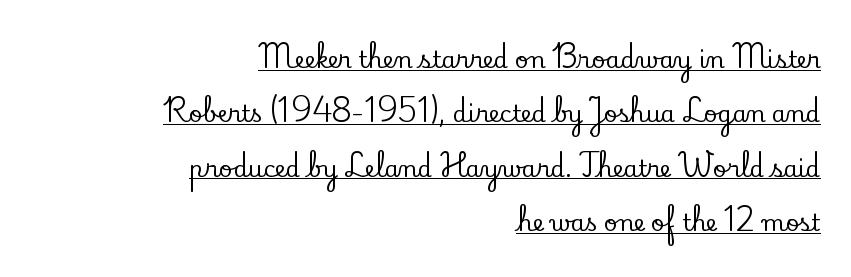
Q: Is the text italic (slanted)? A: No, it is upright.
Q: Is the text underlined? A: Yes.
Q: How is the paragraph aligned? A: Right-aligned.
Q: Is the spacing between letters normal or unusually wide? A: Normal.
Q: Is the spacing between lines tight, normal or loose? A: Loose.
